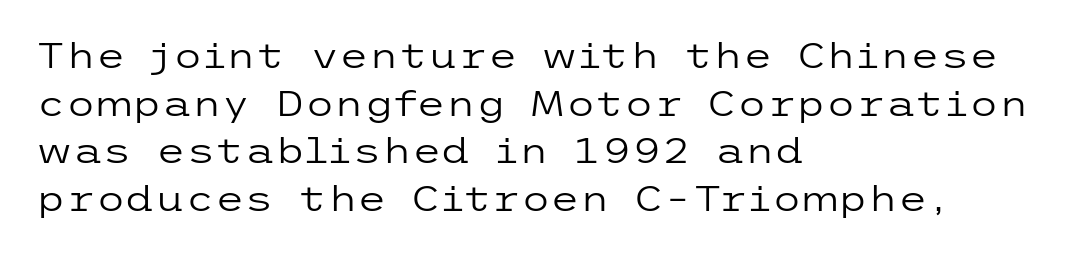
The image shows 34 px regular-weight, wide sans-serif type, upright; set left-aligned, normal line spacing (1.4x), normal letter spacing, not underlined; low stroke contrast and a medium x-height.
